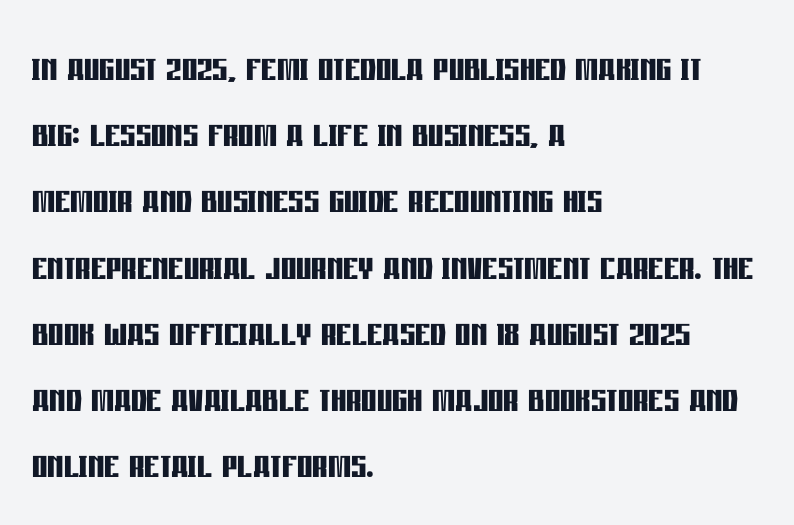
It's the straight-up-and-down kind of type. Its strokes are broad and dark, the hallmark of bold type. Underline: absent. No feet cap the strokes, marking this as sans-serif type. Glyph-to-glyph distance matches everyday printed text.
